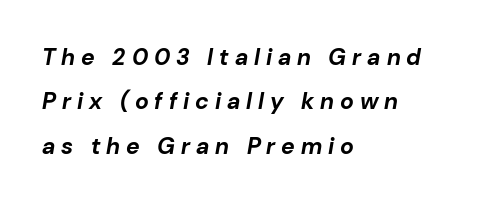
The image shows 23 px bold type, italic (leaning right); set left-aligned, loose line spacing (1.93x), unusually wide letter spacing (+0.26 em), not underlined.
